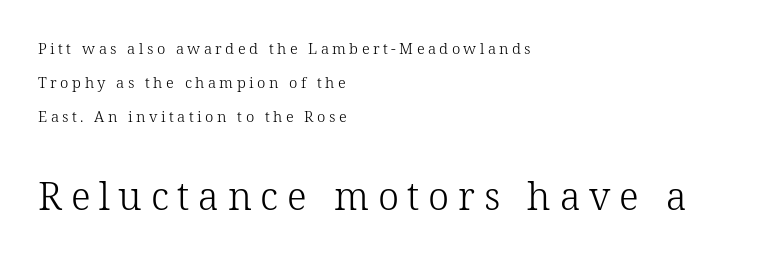
Visually, the bottom section dominates because its glyphs are scaled up. Caption: expanded tracking, letters set apart. This sample has the flowing, uneven cadence of proportional lettering. The lines are spread far apart with generous leading. Is this a sans? No — the strokes have serifs.
